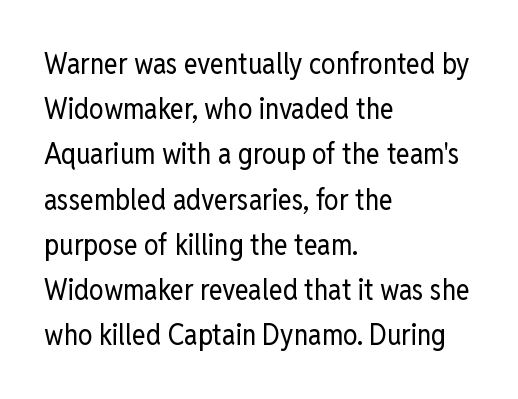
Q: Is the text bold? A: No.
Q: Is the text italic (slanted)? A: No, it is upright.
Q: Is the typeface a serif or a sans-serif typeface? A: Sans-serif.
Q: Is the text underlined? A: No.
Q: How is the paragraph aligned? A: Left-aligned.
Q: Is the spacing between letters normal or unusually wide? A: Normal.
Q: Is the spacing between lines tight, normal or loose? A: Normal.
Q: Width (condensed, normal, or wide)? A: Condensed.
Q: Stroke contrast? A: Low.
Q: x-height? A: Medium.
Q: Monospaced? A: No.
